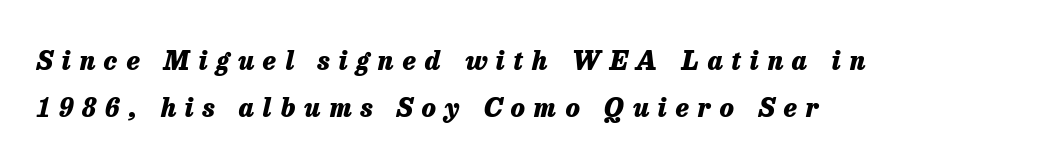
The image shows 26 px bold type, italic (leaning right); set left-aligned, line spacing 1.8x, unusually wide letter spacing (+0.34 em), not underlined.
